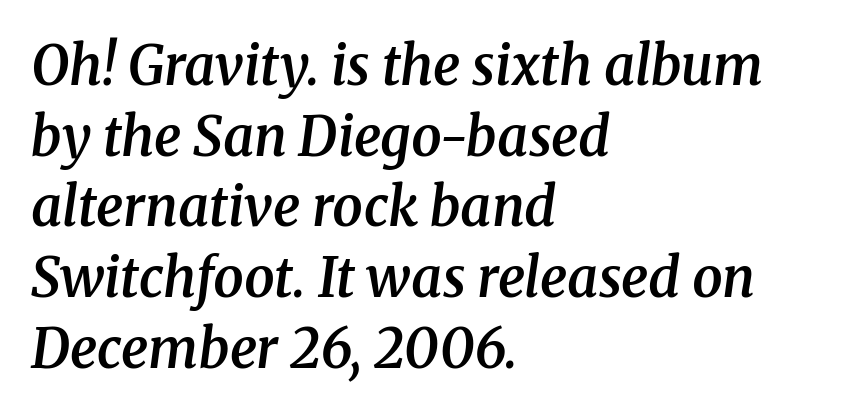
{"serif": "yes", "italic": "yes", "lean": "right", "slant_degrees": 8, "bold": "semi", "weight": "semibold", "width": "normal", "stroke_contrast": "medium", "x_height": "medium", "monospaced": "no", "underline": "no", "align": "left", "line_spacing": "normal", "line_spacing_ratio": 1.31, "letter_spacing": "normal", "letter_spacing_em": 0.0, "glyph_px": 54}
